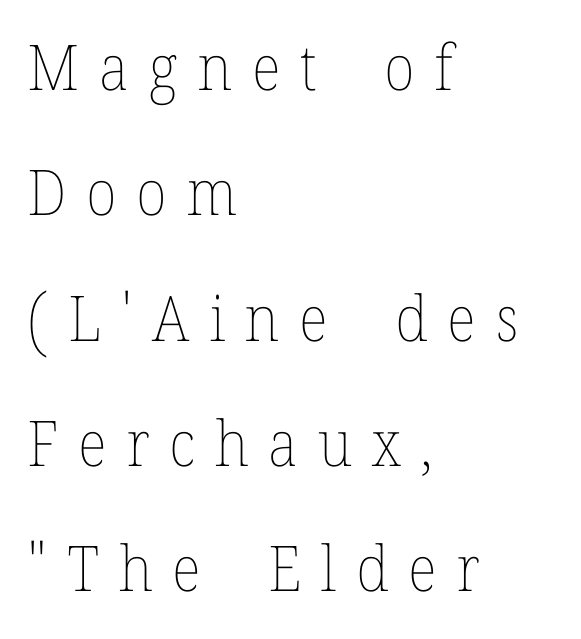
The image shows 63 px thin type, upright; set left-aligned, loose line spacing (1.99x), unusually wide letter spacing (+0.31 em), not underlined; low stroke contrast and a medium x-height.
